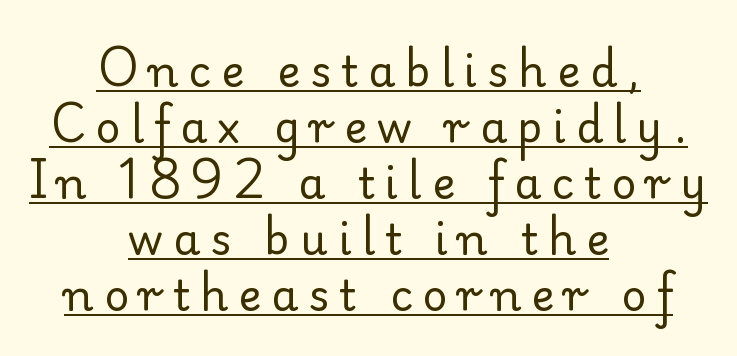
Does a line run under the words? Yes, clearly. The face looks like a standard text weight, possibly lighter. The passage shown is typeset with a serif family. The setting favours the middle, as headings and verse often do. The axis of the letterforms is exactly vertical.
